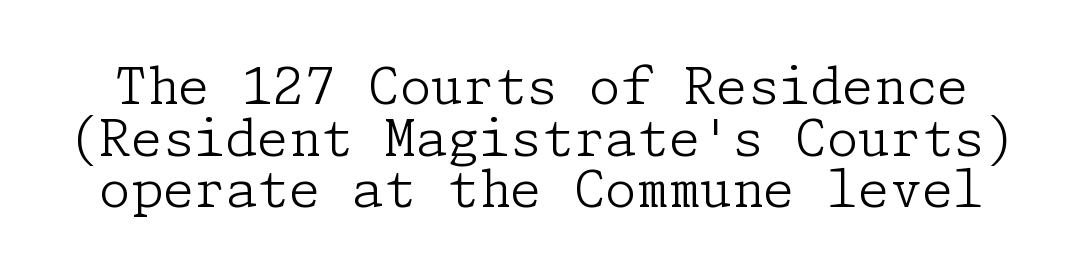
{"serif": "yes", "italic": "no", "bold": "no", "weight": "light", "width": "normal", "stroke_contrast": "low", "x_height": "medium", "underline": "no", "line_spacing": "tight", "line_spacing_ratio": 1.01, "letter_spacing": "normal", "letter_spacing_em": 0.0, "glyph_px": 51}
